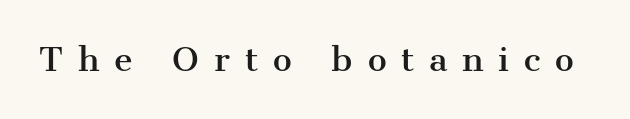
The image shows 32 px serif type, upright; set unusually wide letter spacing (+0.46 em), not underlined; medium stroke contrast and a medium x-height.
